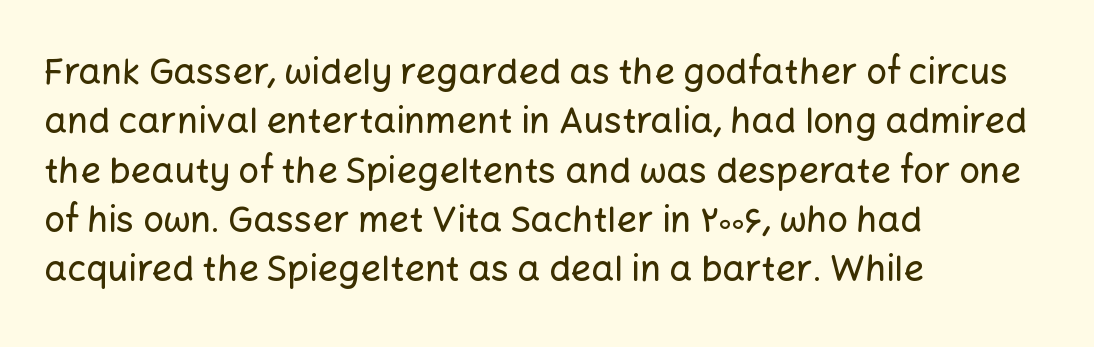
Q: Is the text italic (slanted)? A: No, it is upright.
Q: Is the typeface a serif or a sans-serif typeface? A: Sans-serif.
Q: Is the text underlined? A: No.
Q: How is the paragraph aligned? A: Left-aligned.
Q: Is the spacing between letters normal or unusually wide? A: Normal.
Q: Is the spacing between lines tight, normal or loose? A: Normal.
Q: Width (condensed, normal, or wide)? A: Normal.
Q: Stroke contrast? A: Low.
Q: x-height? A: Medium.
Q: Monospaced? A: No.
